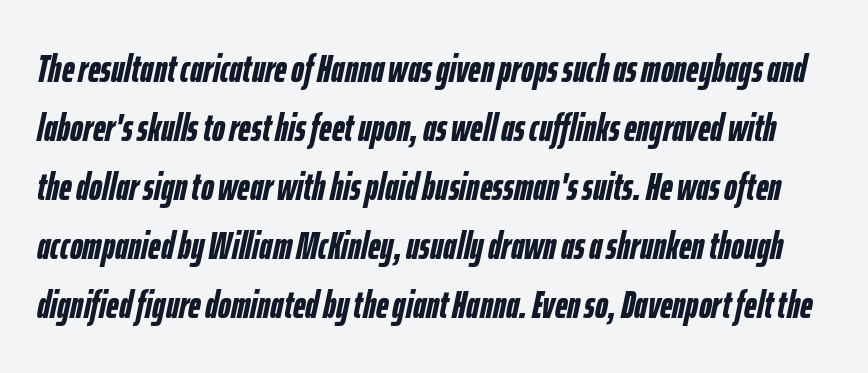
The characters look thick and weighty, a clear bold. Plain, unruled lines of type. The passage shown is typed in a proportional face where columns would drift. Does the leading feel generous? No, just average. The lettering tilts uniformly, giving the passage an italic look.
